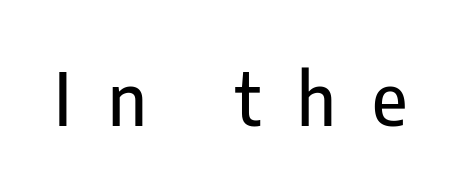
Upright lettering throughout. Examine the stroke ends and you'll find no serifs. Proportional: the letters do not fall into vertical columns. The tracking jumps out immediately: characters are airy and widely separated. Descender tails drop into unmarked territory.
